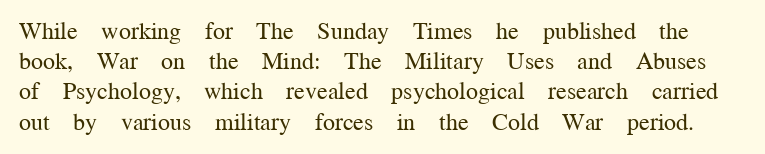
The image shows 24 px text type, upright; set normal line spacing (1.26x), normal letter spacing, not underlined.
